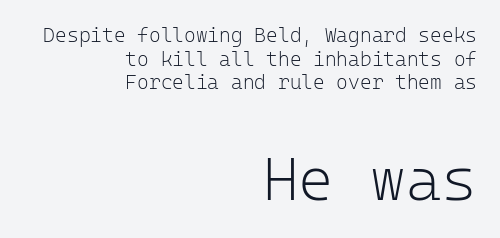
Italic? Not at all — the glyphs are vertical. The rendering anchors every line to the right-hand side. Stroke terminals: plain, sans-serif. Underline: absent. The font sits on the lighter half of the weight spectrum, regular included. Does extra space separate the letters? No, they use regular spacing.
